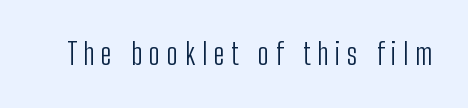
The image shows 29 px light, condensed sans-serif type, upright; set unusually wide letter spacing (+0.24 em), not underlined; low stroke contrast and a medium x-height.
